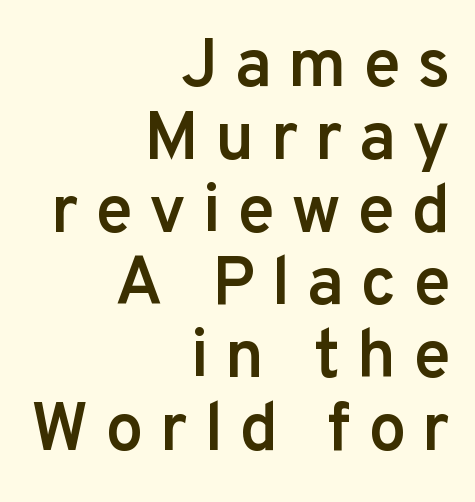
The image shows 68 px semibold sans-serif type, upright; set right-aligned, tight line spacing (1.07x), unusually wide letter spacing (+0.24 em), not underlined; low stroke contrast and a medium x-height.
